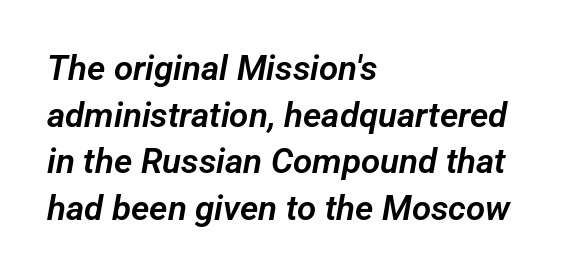
Glance below the letters and you will spot only blank space. The lines sit at an ordinary, default distance from one another. Is this a sans? Yes — the strokes have no serifs. These lines are rendered in a variable-pitch font.
